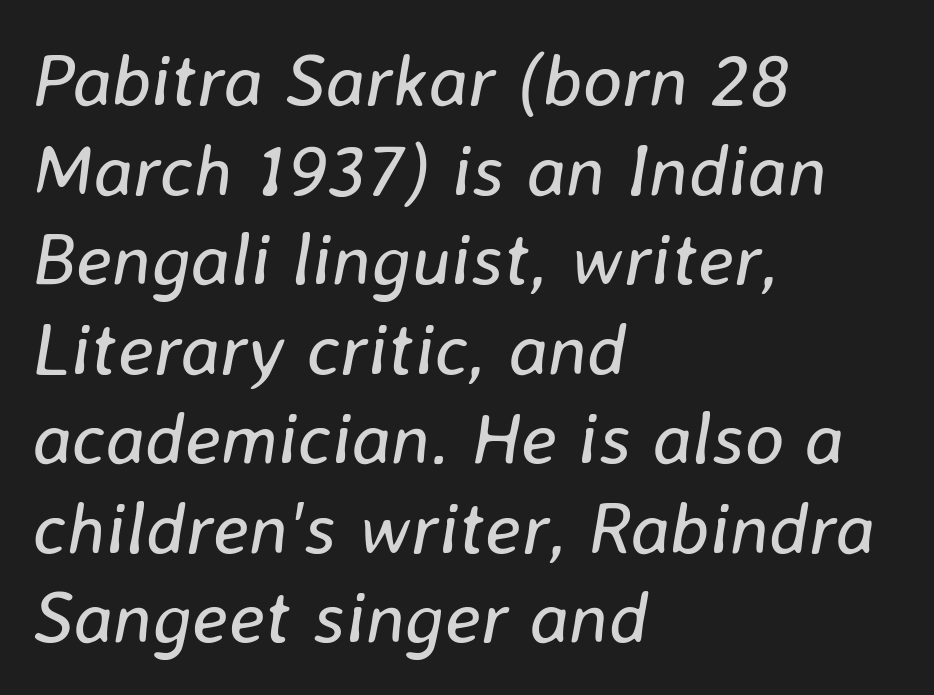
The face used here has a pronounced slope to its letters. The cut favours lightness, reaching ordinary text weight at its darkest. Decoration check: the copy has no underline. Each letter keeps its own natural width here, so spacing adapts to shape.
